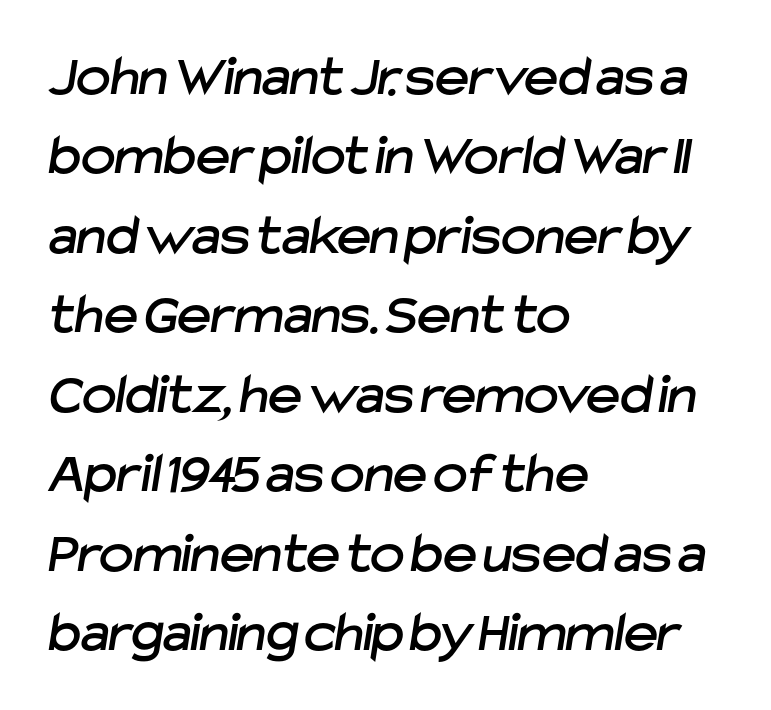
Q: Is the typeface a serif or a sans-serif typeface? A: Sans-serif.
Q: Is the text underlined? A: No.
Q: How is the paragraph aligned? A: Left-aligned.
Q: Is the spacing between letters normal or unusually wide? A: Normal.
Q: Is the spacing between lines tight, normal or loose? A: Normal.
Q: Width (condensed, normal, or wide)? A: Normal.
Q: Stroke contrast? A: Low.
Q: x-height? A: Medium.
Q: Monospaced? A: No.
